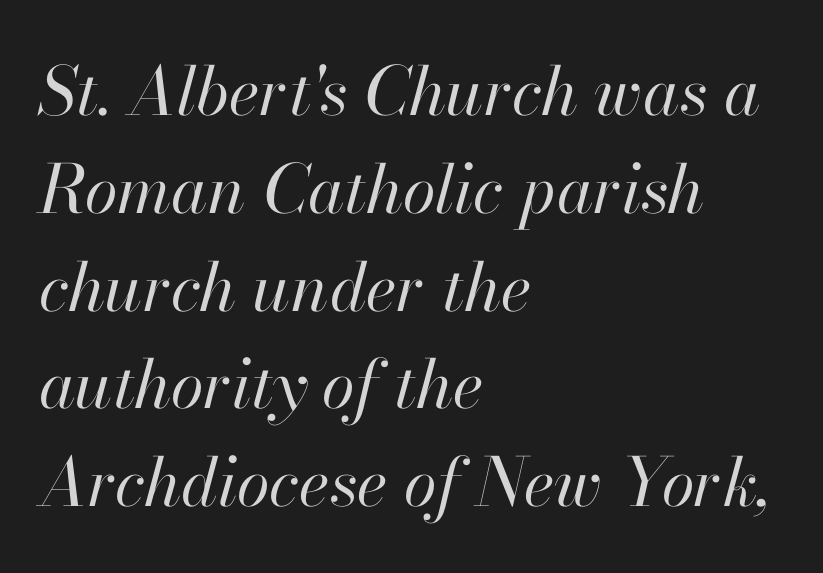
The image shows 67 px regular-weight type, italic (leaning right); set left-aligned, normal line spacing (1.46x), normal letter spacing, not underlined; high stroke contrast and a small x-height.
